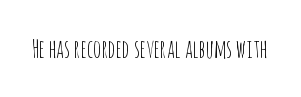
Q: Is the text bold? A: No.
Q: Is the text italic (slanted)? A: No, it is upright.
Q: Is the text underlined? A: No.
Q: Is the spacing between letters normal or unusually wide? A: Normal.
